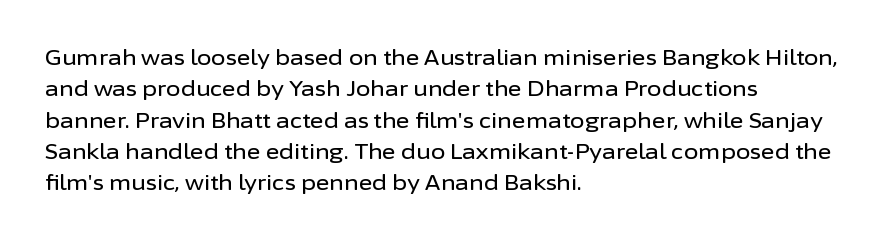
The compositor pushed each line to the left boundary. The designer left line spacing at the default. The rendering keeps characters at their native spacing. No italicization has been applied; the sample stays upright. Clear beneath every line of the passage.
